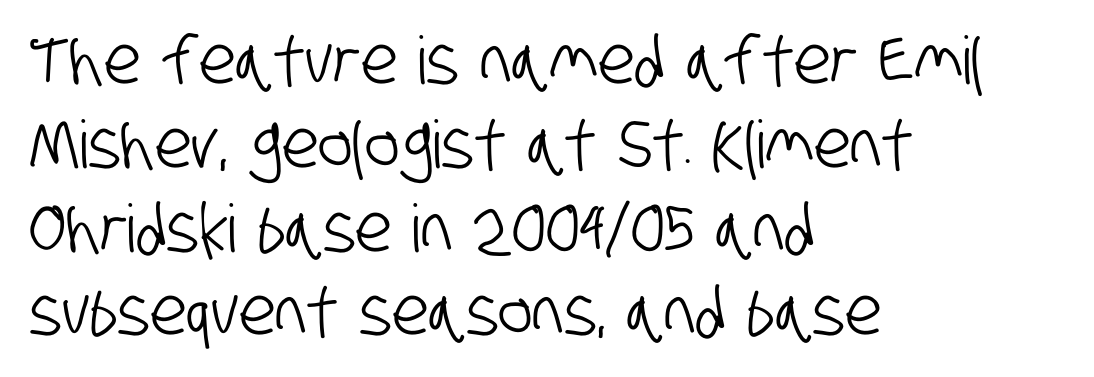
The letterforms sit shoulder to shoulder at normal distance. Underlining? Definitely not there. Leading: standard. Type style note: lacks serifs.
